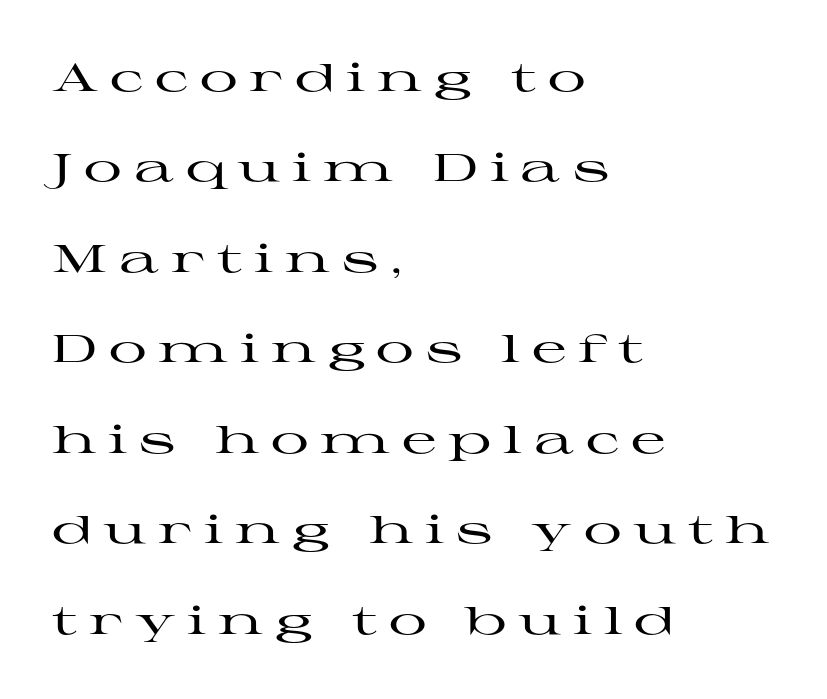
{"serif": "yes", "italic": "no", "width": "wide", "stroke_contrast": "high", "x_height": "medium", "monospaced": "no", "underline": "no", "align": "left", "line_spacing": "loose", "line_spacing_ratio": 2.38, "letter_spacing": "wide", "letter_spacing_em": 0.31, "glyph_px": 38}
